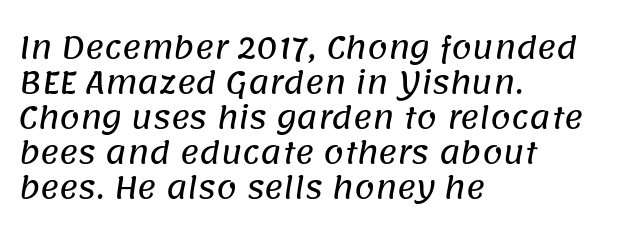
Classification — sans serif. In terms of letterspacing, this is plain default setting. Horizontally, the lines are justified to the leading edge only. Here the designer chose a conventional face with non-uniform glyph widths.
